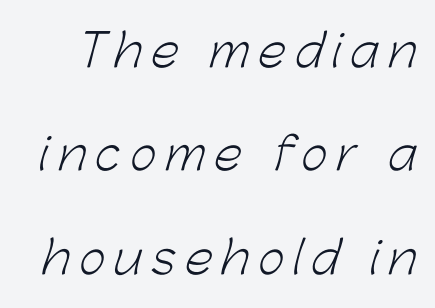
{"serif": "no", "bold": "no", "weight": "light", "width": "normal", "stroke_contrast": "low", "x_height": "medium", "monospaced": "no", "underline": "no", "line_spacing": "loose", "line_spacing_ratio": 2.3, "letter_spacing": "wide", "letter_spacing_em": 0.21, "glyph_px": 45}
